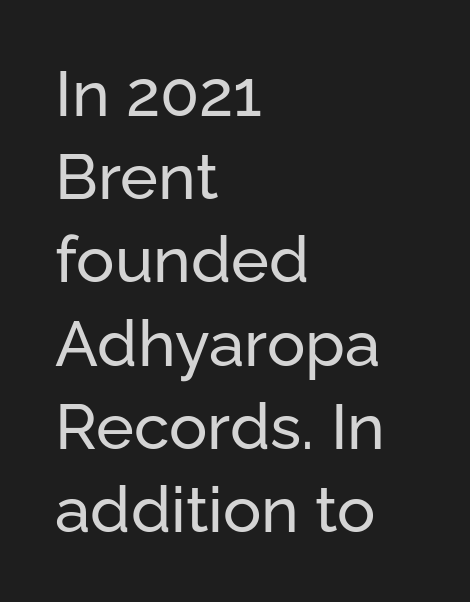
The image shows 64 px sans-serif type, upright; set left-aligned, normal line spacing (1.3x), normal letter spacing, not underlined; low stroke contrast and a medium x-height.
